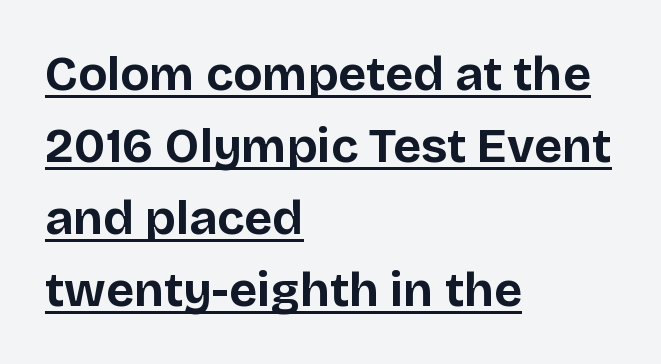
Q: Is the text bold? A: Yes.
Q: Is the text italic (slanted)? A: No, it is upright.
Q: Is the typeface a serif or a sans-serif typeface? A: Sans-serif.
Q: Is the text underlined? A: Yes.
Q: How is the paragraph aligned? A: Left-aligned.
Q: Is the spacing between letters normal or unusually wide? A: Normal.
Q: Is the spacing between lines tight, normal or loose? A: Normal.
Q: Width (condensed, normal, or wide)? A: Normal.
Q: Stroke contrast? A: Low.
Q: x-height? A: Large.
Q: Monospaced? A: No.
